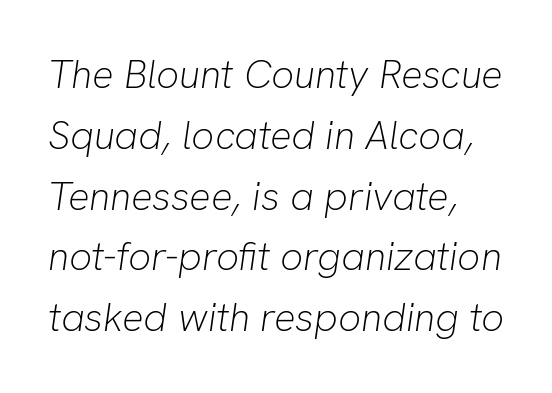
{"italic": "yes", "lean": "right", "slant_degrees": 8, "bold": "no", "weight": "light", "width": "normal", "stroke_contrast": "low", "x_height": "medium", "monospaced": "no", "underline": "no", "align": "left", "line_spacing": "normal", "line_spacing_ratio": 1.52, "letter_spacing": "normal", "letter_spacing_em": 0.0, "glyph_px": 40}
